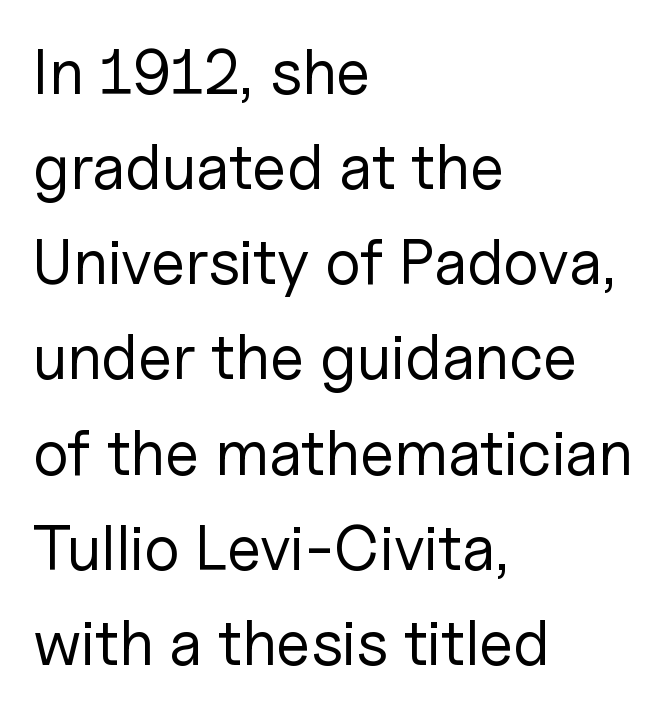
The image shows 63 px regular-weight sans-serif type, upright; set left-aligned, normal line spacing (1.51x), normal letter spacing, not underlined; low stroke contrast and a medium x-height.
